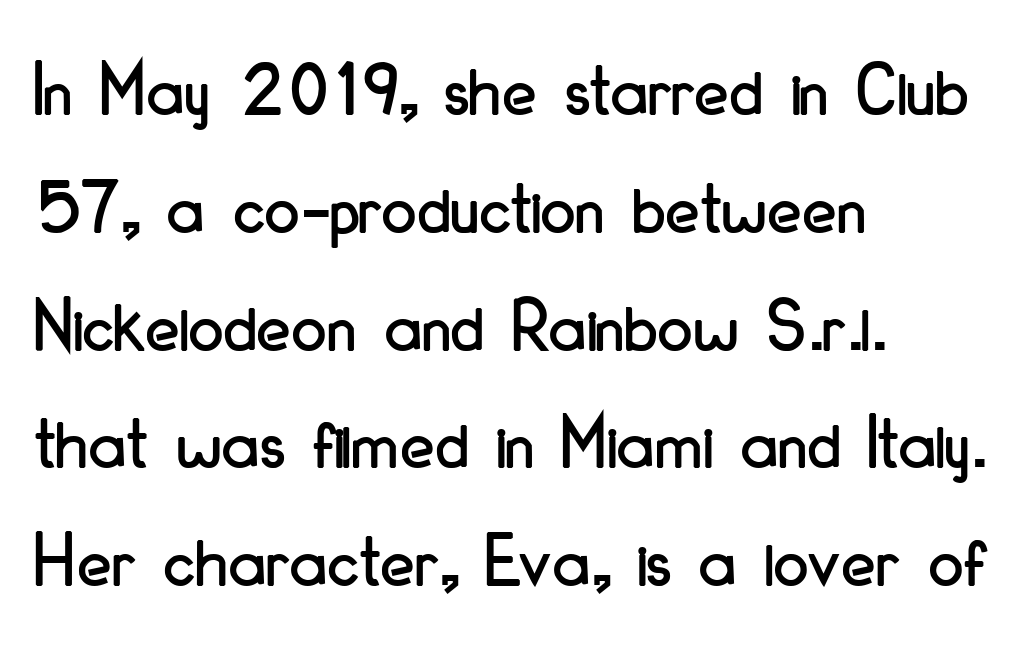
The type is set solid horizontally, with unmodified tracking. Tall strokes in this sample are plumb rather than angled. A normal amount of white space separates one row of letters from the next. These lines are set flush left with a ragged right edge. The designer went with a sans here, leaving each stem footless. Descender tails drop into unmarked territory.
